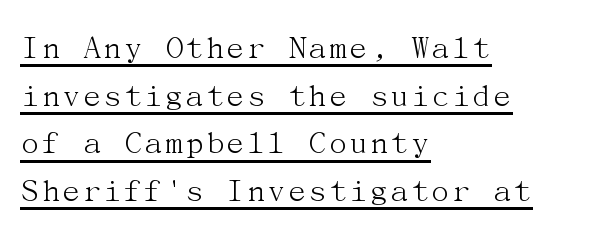
The image shows 35 px light serif type, upright; set left-aligned, normal line spacing (1.36x), normal letter spacing, underlined; medium stroke contrast and a medium x-height.
